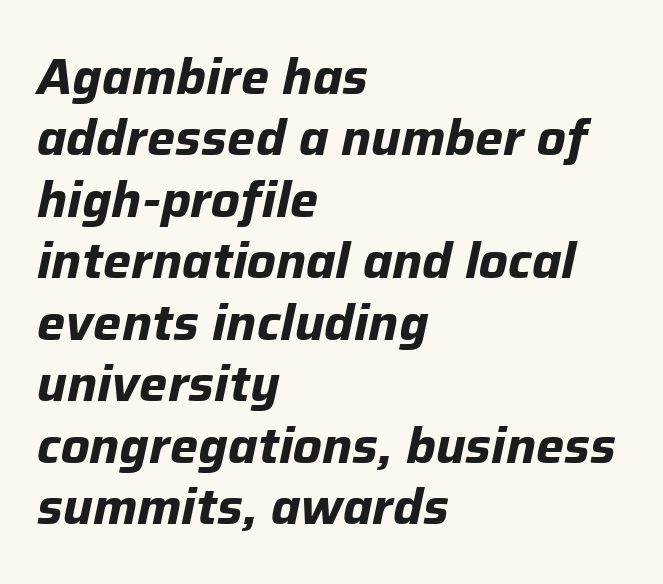
The image shows 50 px bold type, italic (leaning right); set left-aligned, line spacing 1.23x, normal letter spacing, not underlined; low stroke contrast and a medium x-height.
